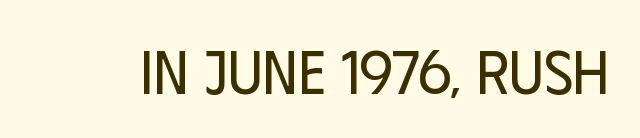
Q: Is the text bold? A: No.
Q: Is the text italic (slanted)? A: No, it is upright.
Q: Is the typeface a serif or a sans-serif typeface? A: Sans-serif.
Q: Is the text underlined? A: No.
Q: Is the spacing between letters normal or unusually wide? A: Normal.
Q: Width (condensed, normal, or wide)? A: Condensed.
Q: Stroke contrast? A: Low.
Q: x-height? A: Large.
Q: Monospaced? A: No.
